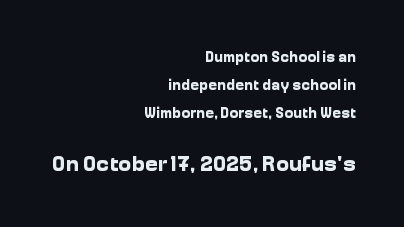
The image shows 22 px bold type, upright; set right-aligned, line spacing 1.88x, normal letter spacing, not underlined; the second (bottom) block is 1.47x larger.
